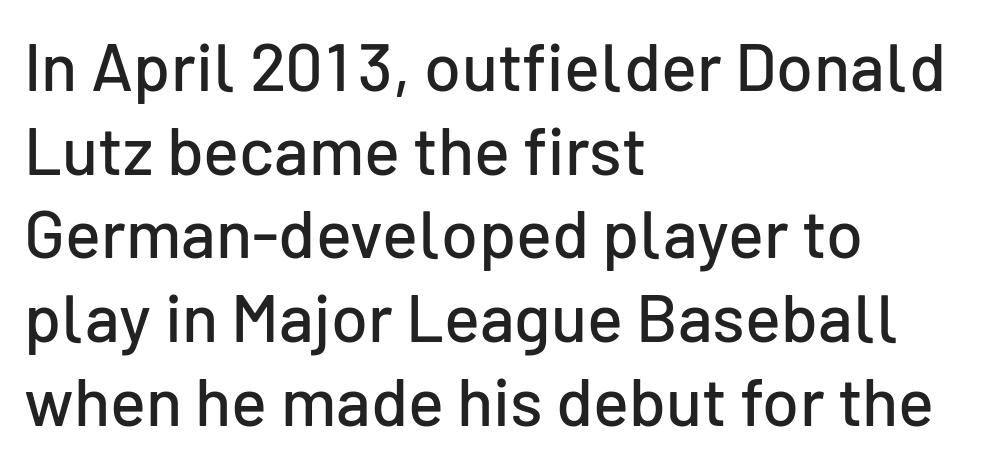
Quick note: not italic, upright. Glyph-to-glyph distance matches everyday printed text. The rendering uses natural spacing where letterforms have individual widths. One glance says typical: line gaps are just what's usual. This is sans-serif lettering, the kind often seen on screens and signage.
